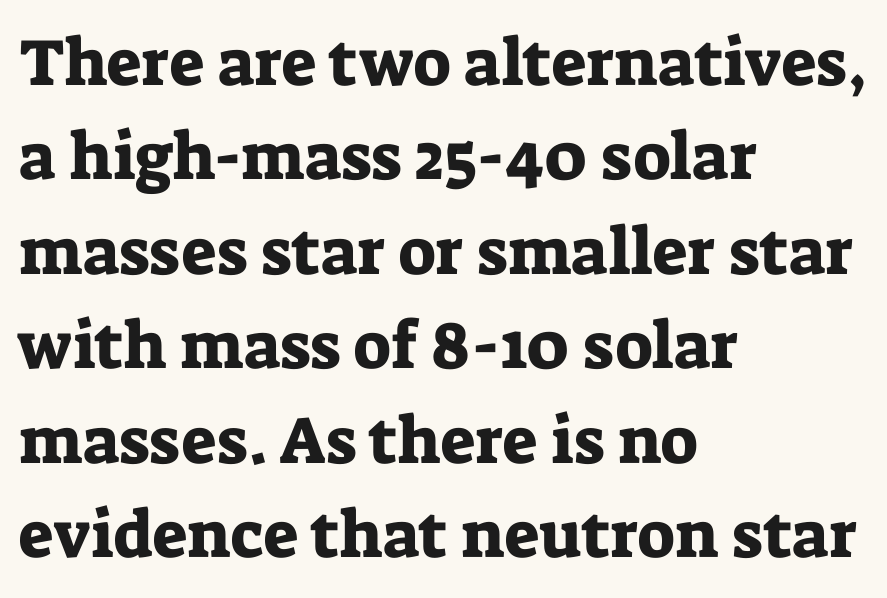
The image shows 66 px serif type, upright; set left-aligned, normal line spacing (1.43x), normal letter spacing, not underlined; low stroke contrast and a medium x-height.
